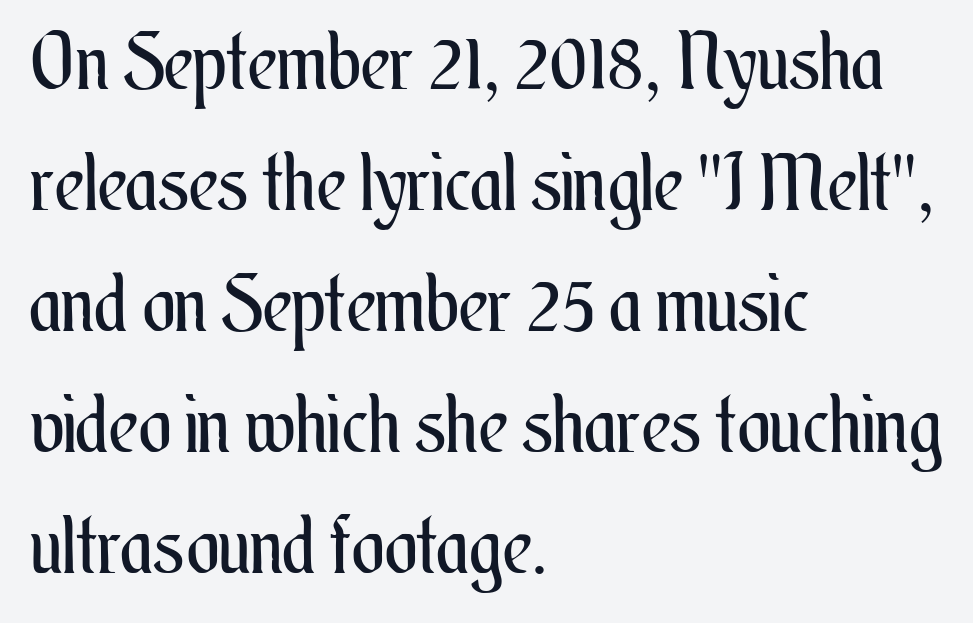
Q: Is the text bold? A: No.
Q: Is the text italic (slanted)? A: No, it is upright.
Q: Is the text underlined? A: No.
Q: How is the paragraph aligned? A: Left-aligned.
Q: Is the spacing between letters normal or unusually wide? A: Normal.
Q: Is the spacing between lines tight, normal or loose? A: Normal.
Q: Width (condensed, normal, or wide)? A: Condensed.
Q: Stroke contrast? A: Medium.
Q: x-height? A: Small.
Q: Monospaced? A: No.
